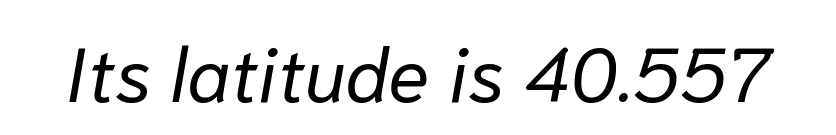
Q: Is the text bold? A: No.
Q: Is the text italic (slanted)? A: Yes, it leans right by about 10 degrees.
Q: Is the text underlined? A: No.
Q: Is the spacing between letters normal or unusually wide? A: Normal.
Q: Width (condensed, normal, or wide)? A: Normal.
Q: Stroke contrast? A: Low.
Q: x-height? A: Medium.
Q: Monospaced? A: No.
